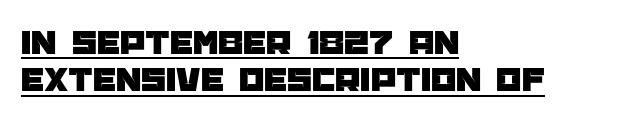
{"serif": "no", "italic": "no", "width": "normal", "stroke_contrast": "low", "x_height": "large", "monospaced": "no", "underline": "yes", "align": "left", "line_spacing": "tight", "line_spacing_ratio": 1.04, "letter_spacing": "normal", "letter_spacing_em": 0.0, "glyph_px": 36}
